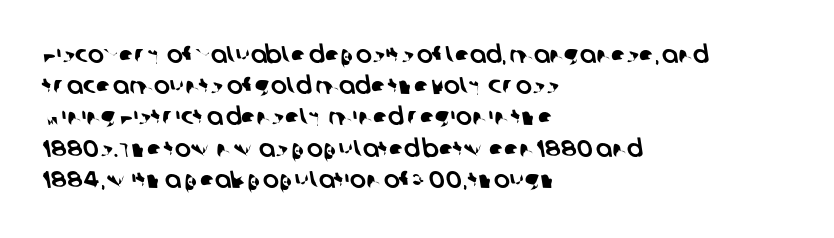
Each row of text sits above clean, open space. Default kerning and tracking; the words read as compact shapes. Vertically, the passage feels balanced, rows spaced as you'd expect. Horizontally, the lines are justified to the leading edge only.
